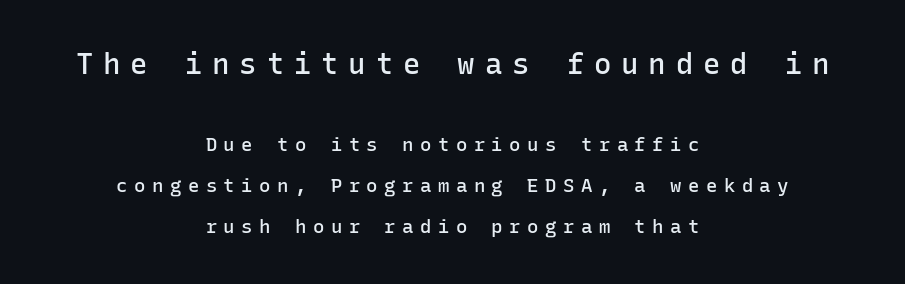
The image shows 29 px semibold sans-serif type, upright, monospaced; set centered, loose line spacing (2.16x), unusually wide letter spacing (+0.34 em), not underlined; the first (top) block is 1.53x larger; low stroke contrast and a medium x-height.
